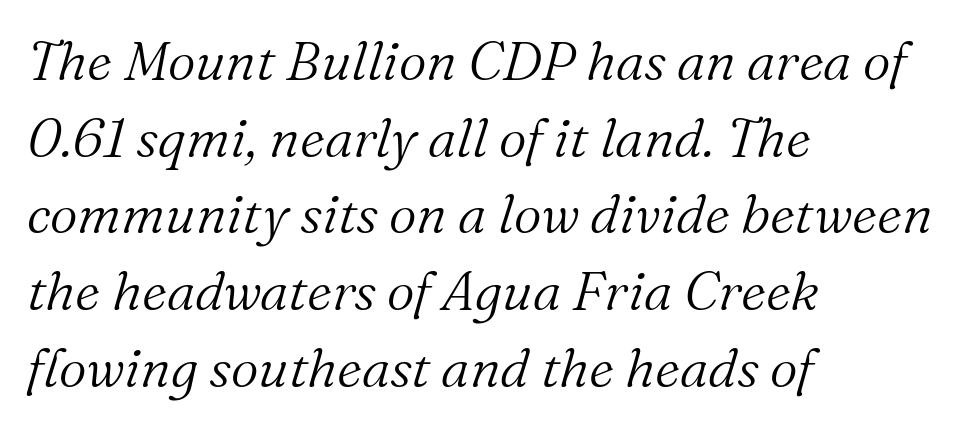
{"serif": "yes", "italic": "yes", "lean": "right", "slant_degrees": 16, "bold": "no", "weight": "light", "width": "normal", "stroke_contrast": "medium", "x_height": "medium", "monospaced": "no", "underline": "no", "align": "left", "line_spacing": "normal", "line_spacing_ratio": 1.42, "letter_spacing": "normal", "letter_spacing_em": 0.0, "glyph_px": 54}
